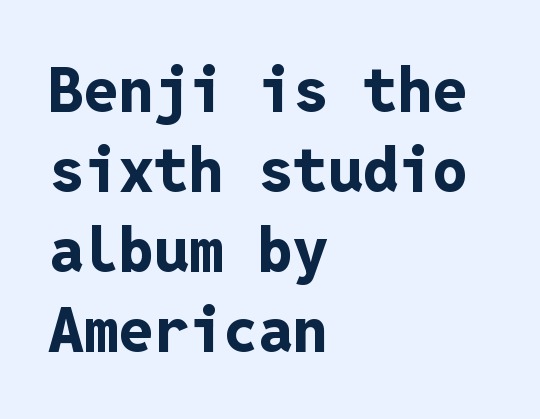
Each glyph is drawn with heavy, bold strokes. What's the leading like? Ordinary, nothing unusual. Upright lettering throughout. The passage shown has conventional tracking throughout. Notice how the passage keeps a crisp vertical edge on the left only. The words here are not underlined.
